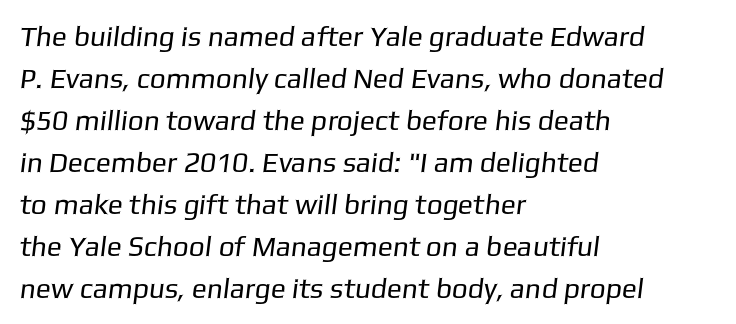
The image shows 28 px regular-weight sans-serif type; set left-aligned, normal line spacing (1.5x), normal letter spacing, not underlined; low stroke contrast and a medium x-height.
